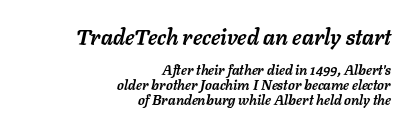
Slant detected: the letters are inclined. Nothing unusual about the tracking: characters are spaced as the font intends. The words here are not underlined. The lines are packed closely together with very little leading. Reading down the block, your eye finds every line finishing at a fixed right position.
